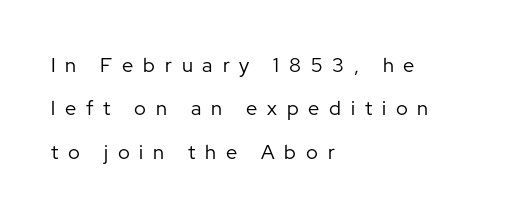
Q: Is the text bold? A: No.
Q: Is the text italic (slanted)? A: No, it is upright.
Q: Is the text underlined? A: No.
Q: How is the paragraph aligned? A: Left-aligned.
Q: Is the spacing between letters normal or unusually wide? A: Unusually wide.
Q: Is the spacing between lines tight, normal or loose? A: Loose.
